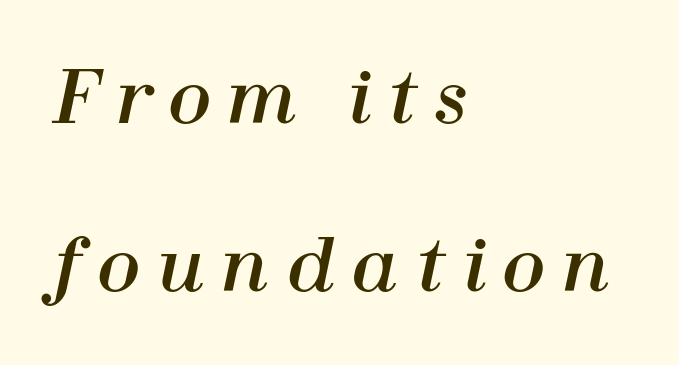
{"italic": "yes", "lean": "right", "slant_degrees": 12, "width": "normal", "stroke_contrast": "high", "x_height": "medium", "monospaced": "no", "underline": "no", "align": "left", "line_spacing": "loose", "line_spacing_ratio": 2.37, "letter_spacing": "wide", "letter_spacing_em": 0.24, "glyph_px": 71}
